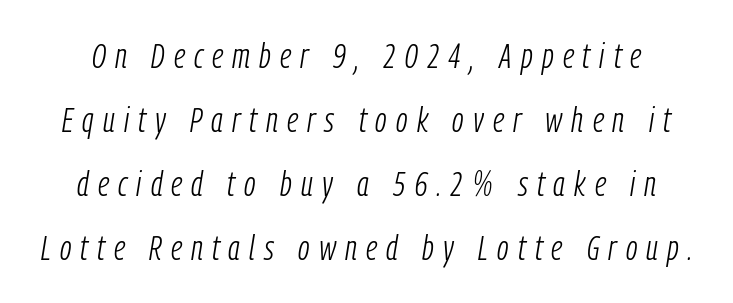
The image shows 35 px light, condensed type, italic (leaning right); set line spacing 1.83x, unusually wide letter spacing (+0.26 em), not underlined; low stroke contrast and a medium x-height.
